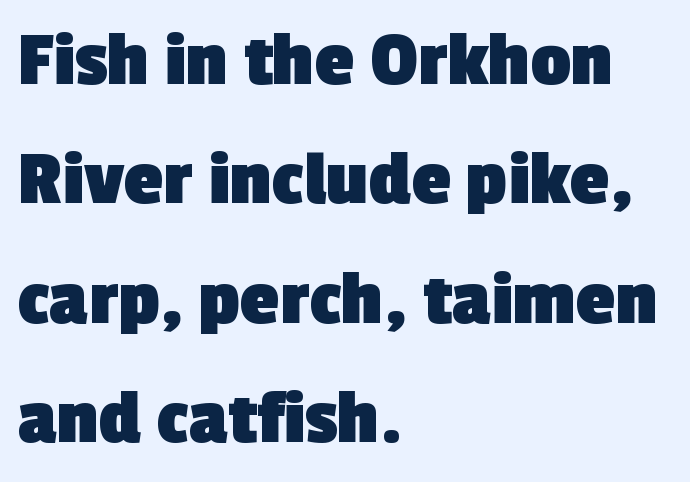
Q: Is the text bold? A: Yes.
Q: Is the typeface a serif or a sans-serif typeface? A: Sans-serif.
Q: Is the text underlined? A: No.
Q: How is the paragraph aligned? A: Left-aligned.
Q: Is the spacing between letters normal or unusually wide? A: Normal.
Q: Is the spacing between lines tight, normal or loose? A: Normal.
Q: Width (condensed, normal, or wide)? A: Normal.
Q: x-height? A: Medium.
Q: Monospaced? A: No.
